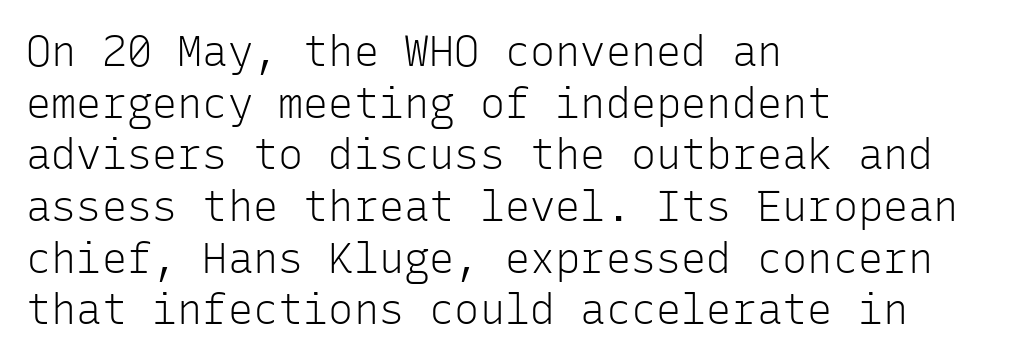
The type family on display is of the sans-serif kind. The rendering uses typewriter-style spacing with identical character cells. Is the type heavy? It reads as light-to-regular instead. Each word holds together tightly as a unit, with standard inter-letter gaps. Quick note: not italic, upright.
